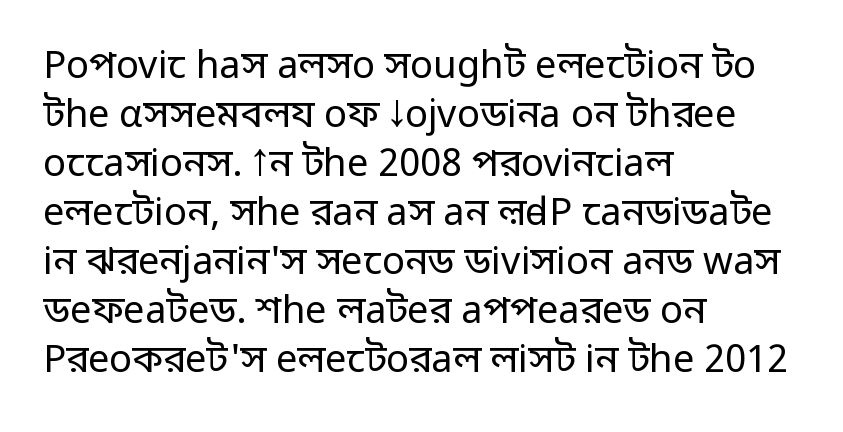
Q: Is the text bold? A: No.
Q: Is the text italic (slanted)? A: No, it is upright.
Q: Is the typeface a serif or a sans-serif typeface? A: Sans-serif.
Q: Is the text underlined? A: No.
Q: How is the paragraph aligned? A: Left-aligned.
Q: Is the spacing between letters normal or unusually wide? A: Normal.
Q: Is the spacing between lines tight, normal or loose? A: Normal.
Q: Width (condensed, normal, or wide)? A: Normal.
Q: Stroke contrast? A: Low.
Q: x-height? A: Medium.
Q: Monospaced? A: No.
